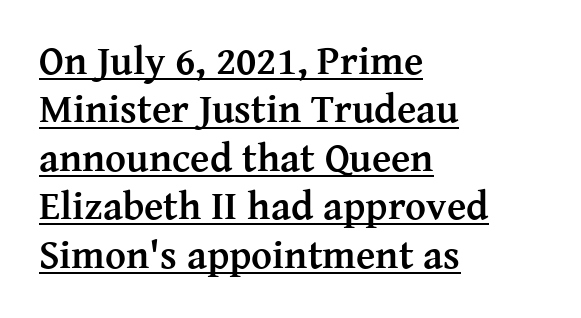
Has an underline been added? It has. Look at the tracking — it's just the regular setting, nothing added. You could not count columns in this text — the font is proportionally spaced. Stroke thickness is high; the sample reads as a true bold.
